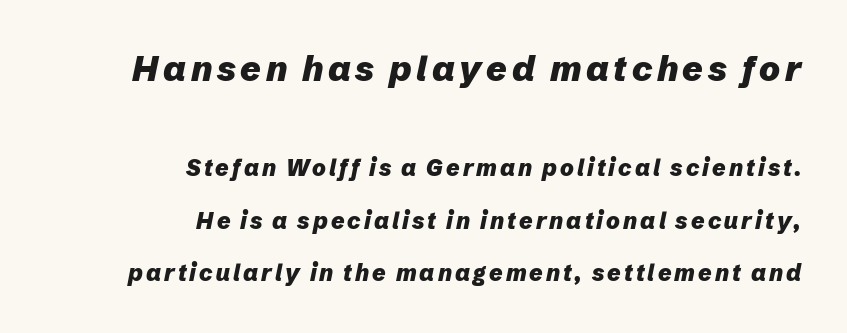
Q: Is the text bold? A: Yes.
Q: Is the text italic (slanted)? A: Yes, it leans right by about 12 degrees.
Q: Is the text underlined? A: No.
Q: How is the paragraph aligned? A: Right-aligned.
Q: Is the spacing between lines tight, normal or loose? A: Loose.
Q: Which block of text is set in a larger size, the first (top) or the second (bottom)? A: The first (top) one.
Q: Width (condensed, normal, or wide)? A: Normal.
Q: Stroke contrast? A: Low.
Q: x-height? A: Medium.
Q: Monospaced? A: No.
